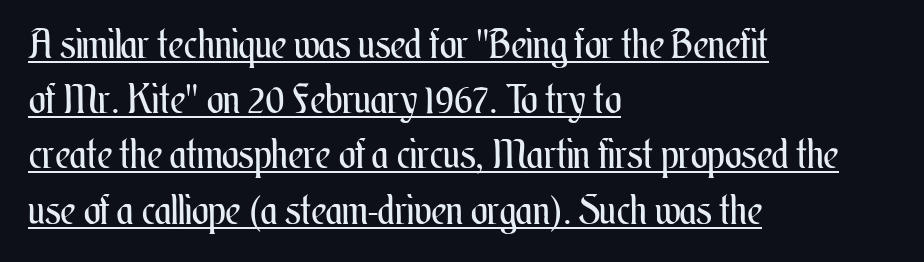
Q: Is the text bold? A: No.
Q: Is the text italic (slanted)? A: No, it is upright.
Q: Is the text underlined? A: Yes.
Q: How is the paragraph aligned? A: Left-aligned.
Q: Is the spacing between letters normal or unusually wide? A: Normal.
Q: Is the spacing between lines tight, normal or loose? A: Normal.
Q: Width (condensed, normal, or wide)? A: Condensed.
Q: Stroke contrast? A: Medium.
Q: x-height? A: Small.
Q: Monospaced? A: No.
